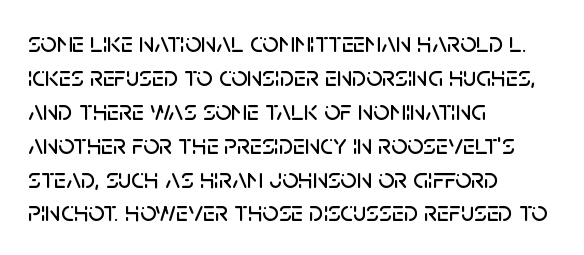
The foot of each line stays bare and open. You could not count columns in this text — the font is proportionally spaced. This sample uses plain, unmodified letter spacing. In CSS terms this would be text-align: left. A roman cut, with each character standing at attention.
